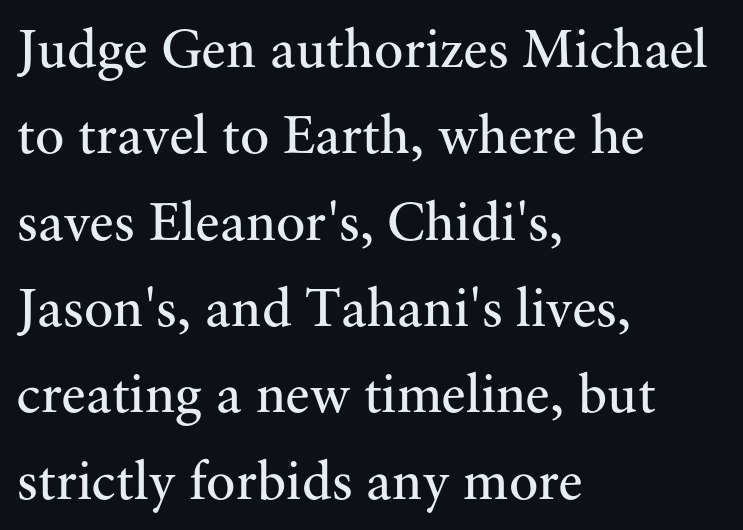
{"serif": "yes", "italic": "no", "bold": "no", "weight": "regular", "width": "normal", "stroke_contrast": "medium", "x_height": "small", "monospaced": "no", "underline": "no", "align": "left", "line_spacing": "normal", "line_spacing_ratio": 1.57, "letter_spacing": "normal", "letter_spacing_em": 0.0, "glyph_px": 55}
